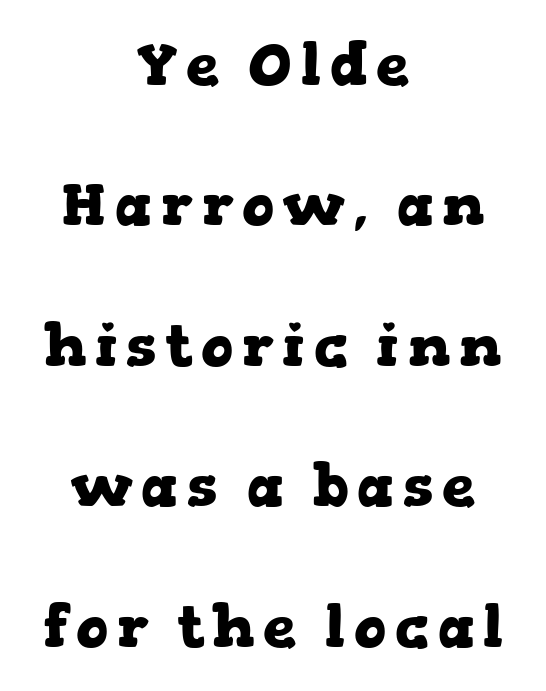
The image shows 59 px heavy, wide serif type, upright; set centered, loose line spacing (2.38x), not underlined; low stroke contrast and a medium x-height.
